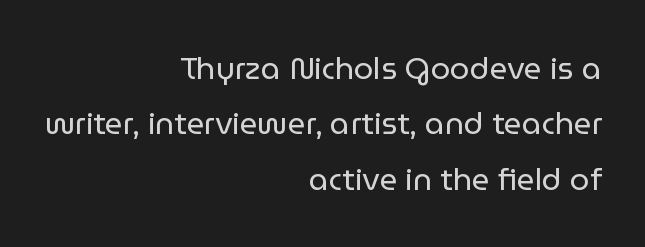
Every character sits straight up, as roman type does. There is no visible air inserted between adjacent glyphs. Counters stay open thanks to moderate or lighter strokes. Lines of text with bare space underneath. Check where the strokes stop: nothing finishes them off — pure sans.
